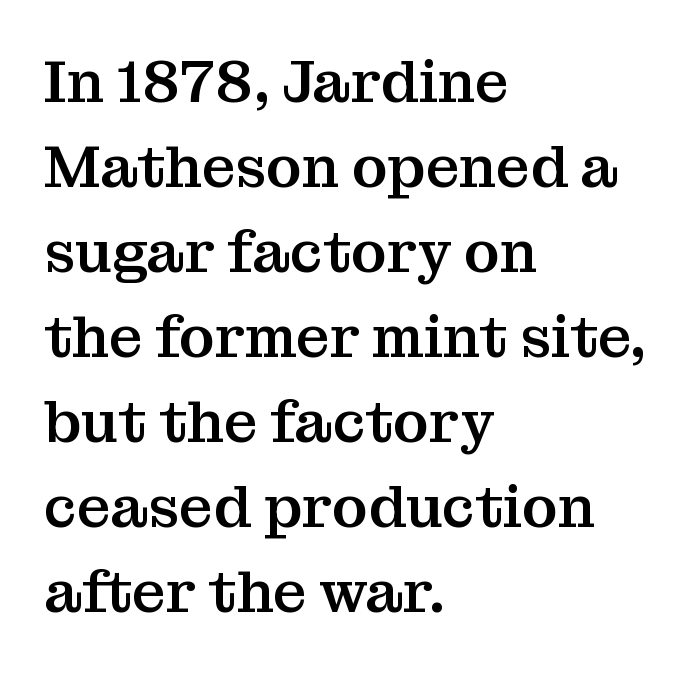
The image shows 59 px serif type, upright; set left-aligned, normal line spacing (1.44x), normal letter spacing, not underlined; medium stroke contrast and a medium x-height.
